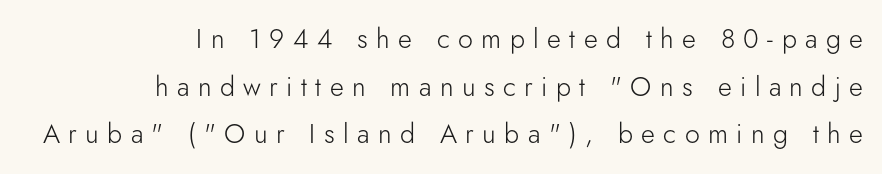
Ordinary non-slanted type is in use. Glyph-to-glyph distance is far greater than everyday printed text. No extra ink here — the face is not bold. The baseline area is clear.
